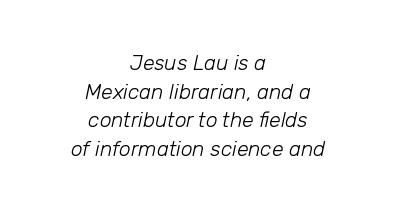
Q: Is the text bold? A: No.
Q: Is the text italic (slanted)? A: Yes, it leans right by about 12 degrees.
Q: Is the text underlined? A: No.
Q: How is the paragraph aligned? A: Centered.
Q: Is the spacing between letters normal or unusually wide? A: Normal.
Q: Is the spacing between lines tight, normal or loose? A: Normal.
